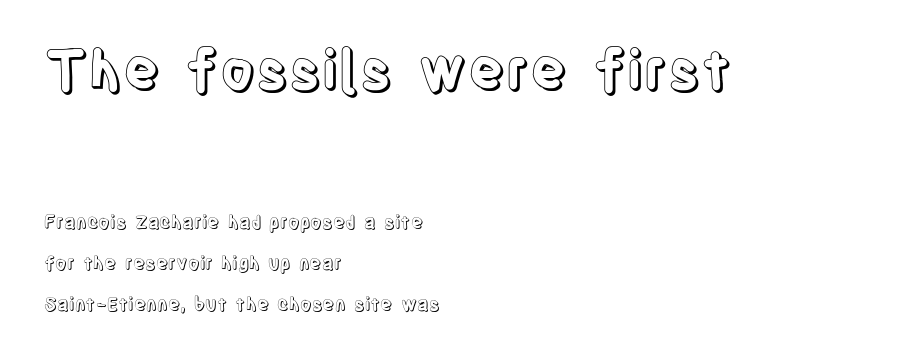
The compositor pushed each line to the left boundary. Underline: absent. Typesetter's note — upper block bumped up in size, lower block left smaller. Spacing between characters is what you'd get straight out of the box. Note the varied advance widths — an 'i' is clearly narrower than an 'm'. The lettering stays uniformly vertical, giving the passage a roman look.
